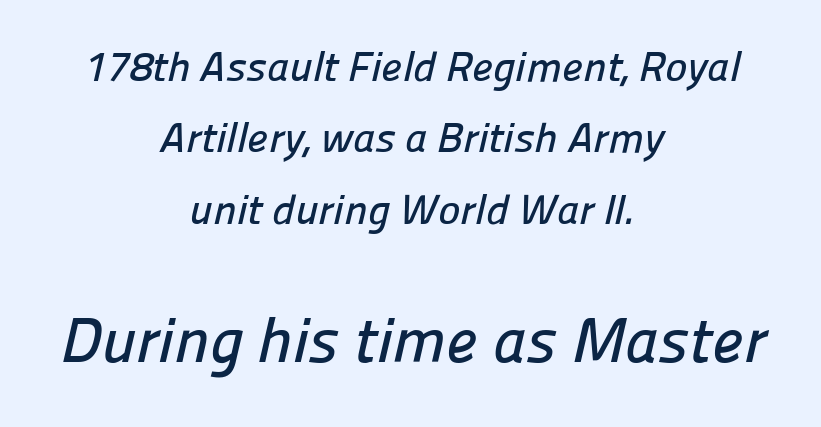
Q: Is the typeface a serif or a sans-serif typeface? A: Sans-serif.
Q: Is the text underlined? A: No.
Q: How is the paragraph aligned? A: Centered.
Q: Is the spacing between letters normal or unusually wide? A: Normal.
Q: Is the spacing between lines tight, normal or loose? A: Normal.
Q: Which block of text is set in a larger size, the first (top) or the second (bottom)? A: The second (bottom) one.
Q: Width (condensed, normal, or wide)? A: Normal.
Q: Stroke contrast? A: Low.
Q: x-height? A: Medium.
Q: Monospaced? A: No.
